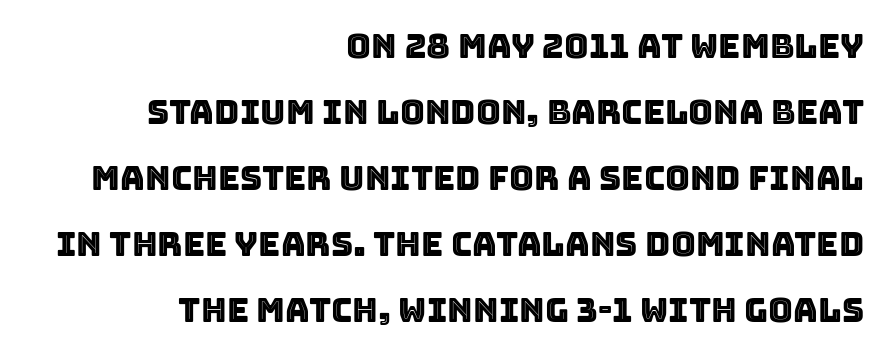
{"italic": "no", "width": "normal", "x_height": "large", "monospaced": "no", "underline": "no", "align": "right", "line_spacing": "loose", "line_spacing_ratio": 1.94, "letter_spacing": "normal", "letter_spacing_em": 0.0, "glyph_px": 34}
